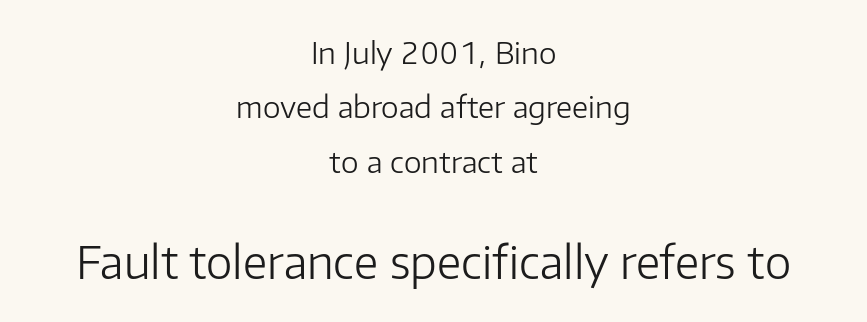
Spacing verdict: proportional, widths tailored to each character. These glyphs show unthickened strokes, regular width or finer. Each row of text sits above clean, open space. This sample is center-justified, so both line endings float freely. Nothing unusual about the tracking: characters are spaced as the font intends.
